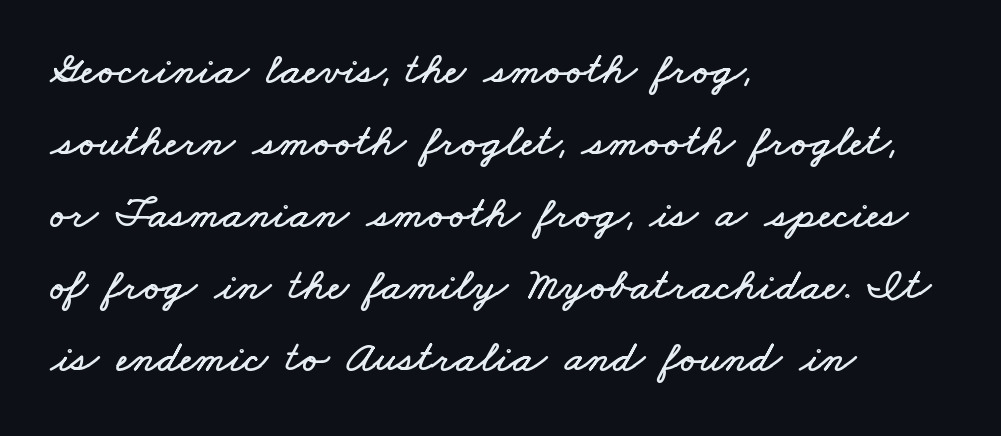
The image shows 45 px wide type; set left-aligned, normal line spacing (1.6x), normal letter spacing, not underlined; low stroke contrast and a small x-height.
